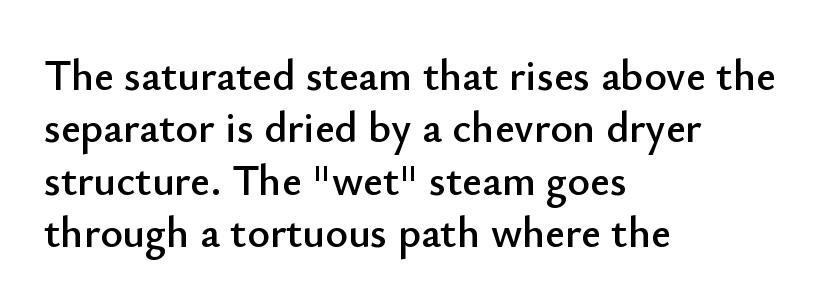
{"serif": "no", "italic": "no", "width": "normal", "stroke_contrast": "low", "x_height": "small", "monospaced": "no", "underline": "no", "align": "left", "line_spacing_ratio": 1.22, "letter_spacing": "normal", "letter_spacing_em": 0.0, "glyph_px": 43}
